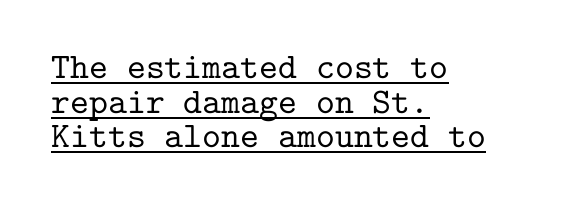
The image shows 36 px serif type, upright, monospaced; set left-aligned, tight line spacing (0.96x), normal letter spacing, underlined; low stroke contrast and a medium x-height.
